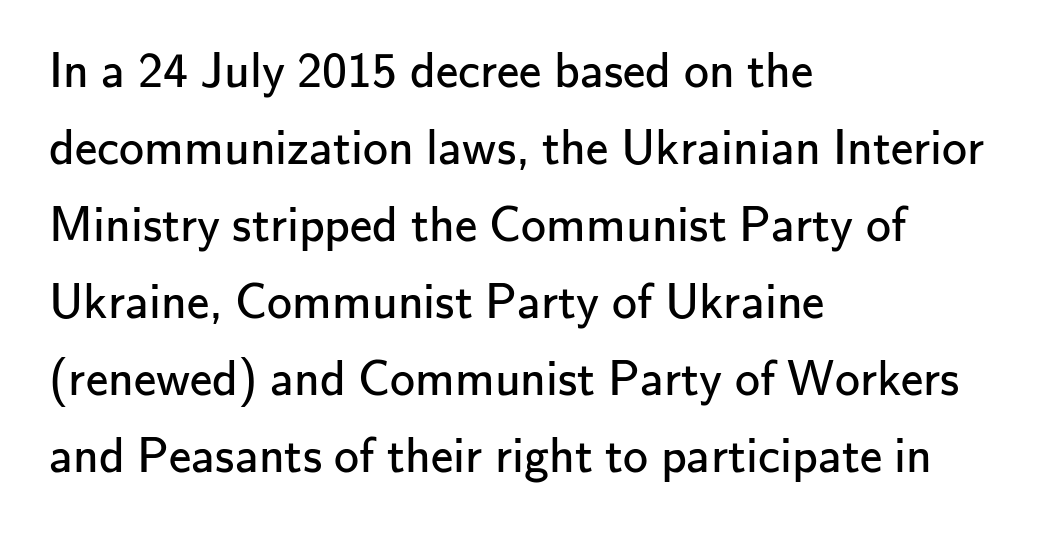
Q: Is the text bold? A: No.
Q: Is the text italic (slanted)? A: No, it is upright.
Q: Is the typeface a serif or a sans-serif typeface? A: Sans-serif.
Q: Is the text underlined? A: No.
Q: How is the paragraph aligned? A: Left-aligned.
Q: Is the spacing between letters normal or unusually wide? A: Normal.
Q: Is the spacing between lines tight, normal or loose? A: Normal.
Q: Width (condensed, normal, or wide)? A: Normal.
Q: Stroke contrast? A: Low.
Q: x-height? A: Small.
Q: Monospaced? A: No.
